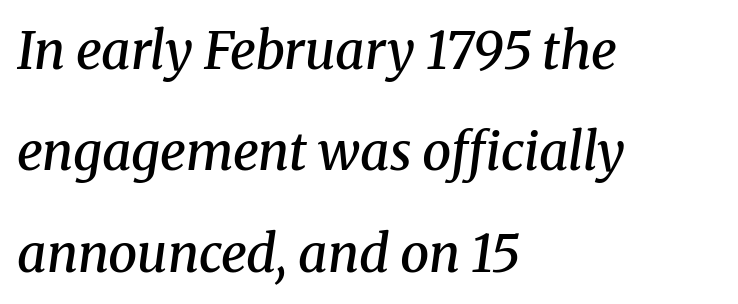
Q: Is the text bold? A: Semi-bold.
Q: Is the text italic (slanted)? A: Yes, it leans right by about 8 degrees.
Q: Is the typeface a serif or a sans-serif typeface? A: Serif.
Q: Is the text underlined? A: No.
Q: How is the paragraph aligned? A: Left-aligned.
Q: Is the spacing between letters normal or unusually wide? A: Normal.
Q: Is the spacing between lines tight, normal or loose? A: Loose.
Q: Width (condensed, normal, or wide)? A: Normal.
Q: Stroke contrast? A: Medium.
Q: x-height? A: Medium.
Q: Monospaced? A: No.
